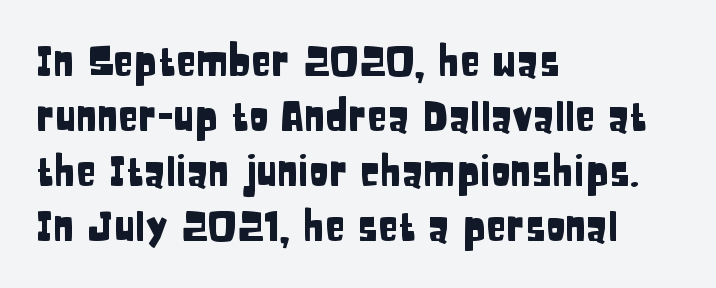
The image shows 41 px condensed sans-serif type, upright; set left-aligned, normal line spacing (1.34x), normal letter spacing, not underlined; low stroke contrast and a large x-height.
